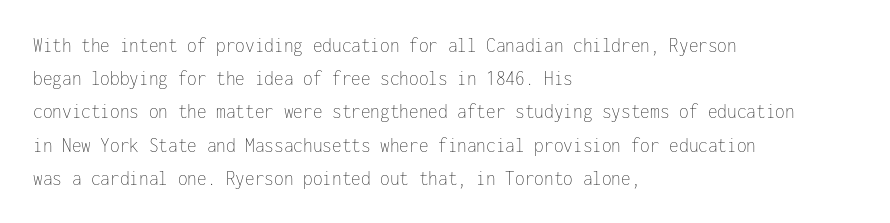
{"italic": "no", "bold": "no", "underline": "no", "align": "left", "line_spacing": "normal", "line_spacing_ratio": 1.51, "letter_spacing": "normal", "letter_spacing_em": 0.0, "glyph_px": 22}
